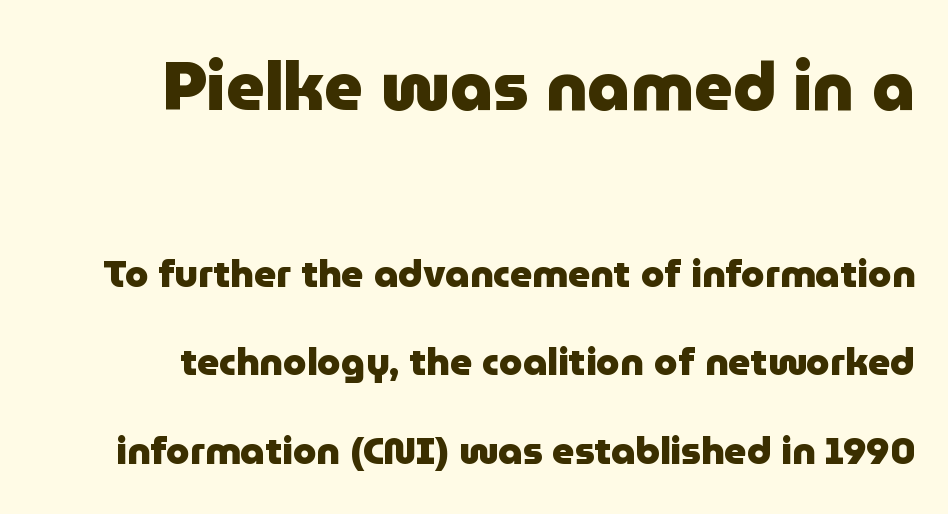
Q: Is the text bold? A: Yes.
Q: Is the text italic (slanted)? A: No, it is upright.
Q: Is the typeface a serif or a sans-serif typeface? A: Sans-serif.
Q: Is the text underlined? A: No.
Q: Is the spacing between letters normal or unusually wide? A: Normal.
Q: Is the spacing between lines tight, normal or loose? A: Loose.
Q: Which block of text is set in a larger size, the first (top) or the second (bottom)? A: The first (top) one.
Q: Width (condensed, normal, or wide)? A: Normal.
Q: Stroke contrast? A: Low.
Q: x-height? A: Medium.
Q: Monospaced? A: No.
